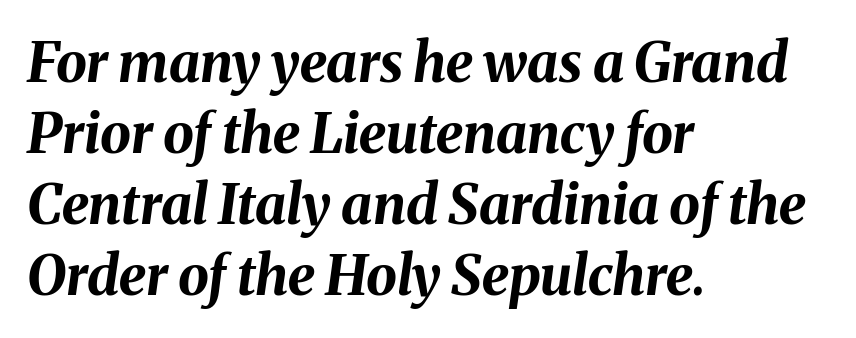
The image shows 55 px bold type, italic (leaning right); set left-aligned, normal line spacing (1.29x), normal letter spacing, not underlined; medium stroke contrast and a medium x-height.
